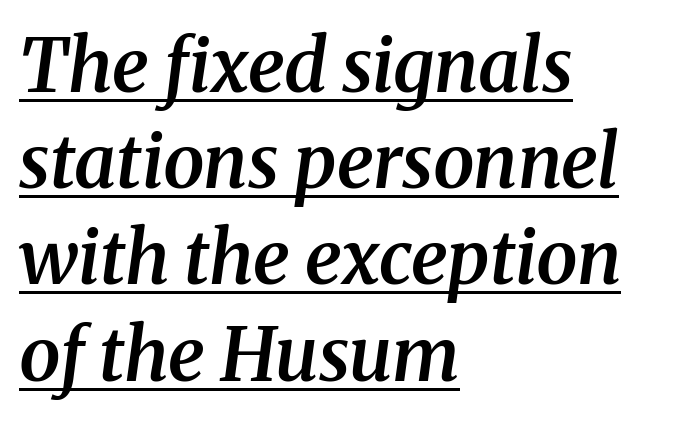
The paragraph shown leans on its left margin. Each glyph is drawn with semibold strokes, heavier than normal yet not fully bold. Does the lettering tilt? It does — this is italic. Students, note that the glyphs here touch the page at normal intervals. Baseline-to-baseline distance is the conventional proportion of letter height.
